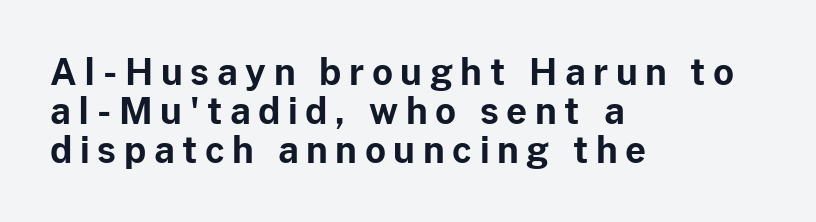
The image shows 36 px bold sans-serif type, upright; set left-aligned, tight line spacing (1.08x), unusually wide letter spacing (+0.21 em), not underlined; low stroke contrast and a medium x-height.
